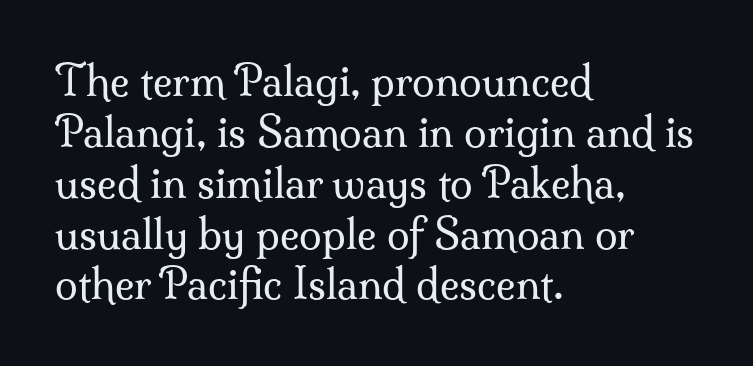
{"serif": "yes", "italic": "no", "bold": "no", "weight": "regular", "width": "normal", "stroke_contrast": "medium", "x_height": "small", "monospaced": "no", "underline": "no", "align": "left", "line_spacing_ratio": 1.24, "letter_spacing": "normal", "letter_spacing_em": 0.0, "glyph_px": 41}
